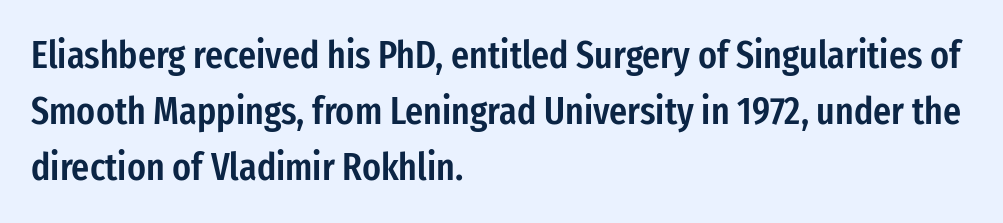
Honestly, there is no underline to notice here at all. Compared with typical paragraphs, the rows here are spaced about the same. You could not count columns in this text — the font is proportionally spaced. A typesetter would mark this as roman, not italic. Emphasis by weight is partial: semibold. Tracking value appears to be zero — textbook default spacing.
